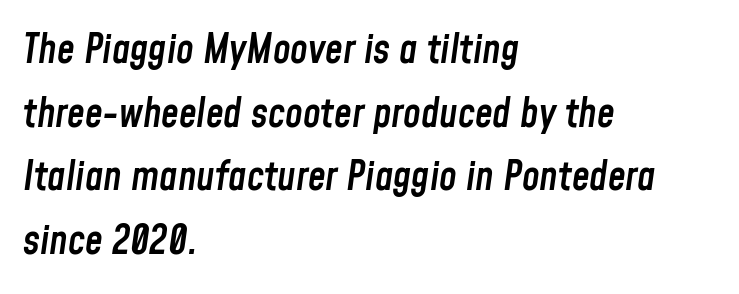
No word sits above an underline. Compared with an ordinary text face, these strokes are moderately heavier — a semibold. Each line starts at the same left margin while the right side varies. The passage shown is typed in a proportional face where columns would drift. Characters follow at the spacing the type designer built in. Yep, that's italic — everything's leaning.
